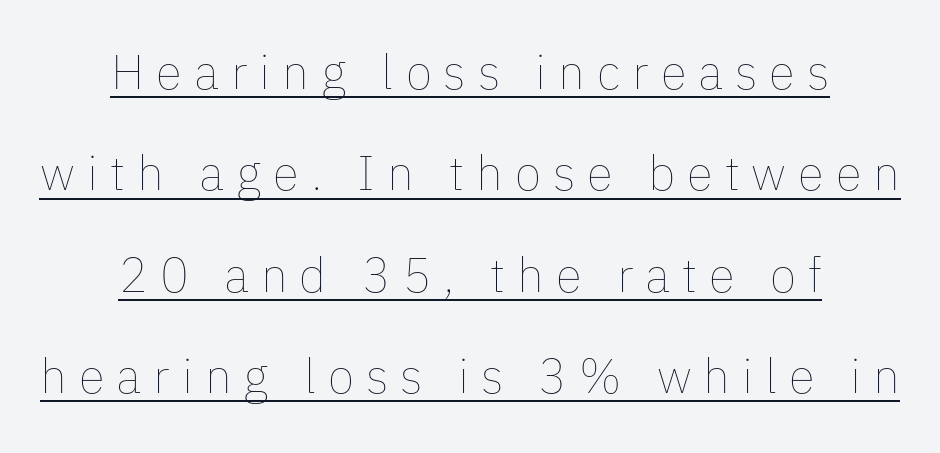
This is not heavy type; no bold has been used. When letters stand straight like this, we call the style roman or upright. Tracking here is generous; glyphs stand well apart from one another. Alignment: centered.
